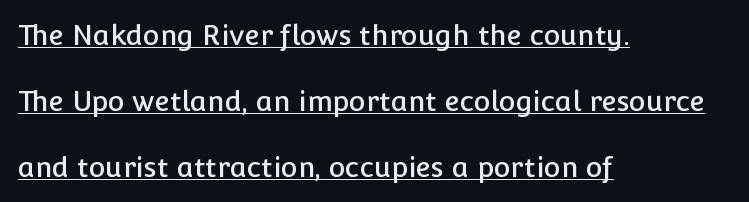
Q: Is the text italic (slanted)? A: No, it is upright.
Q: Is the typeface a serif or a sans-serif typeface? A: Sans-serif.
Q: Is the text underlined? A: Yes.
Q: How is the paragraph aligned? A: Left-aligned.
Q: Is the spacing between letters normal or unusually wide? A: Normal.
Q: Is the spacing between lines tight, normal or loose? A: Loose.
Q: Width (condensed, normal, or wide)? A: Normal.
Q: Stroke contrast? A: Low.
Q: x-height? A: Medium.
Q: Monospaced? A: No.
